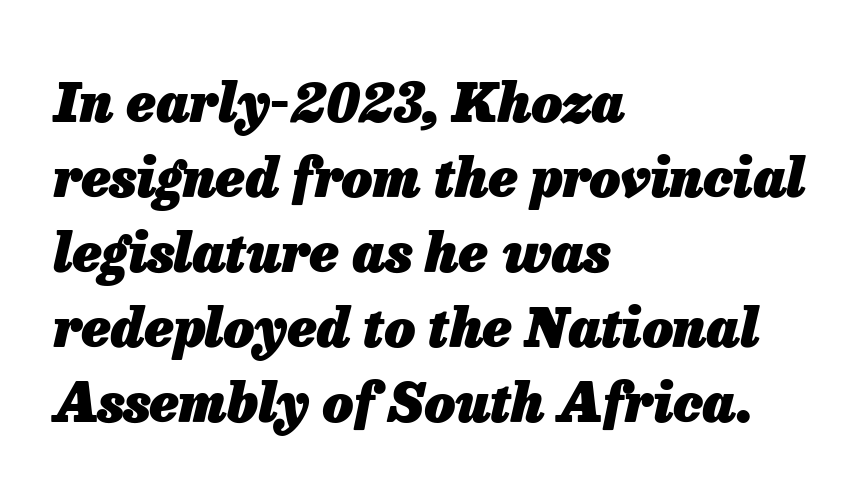
In terms of posture, this sample is oblique. The face used here is proportionally spaced, like ordinary book or web type. Tracking value appears to be zero — textbook default spacing. Plain, unruled lines of type. Strong, thick strokes mark this as bold type.
